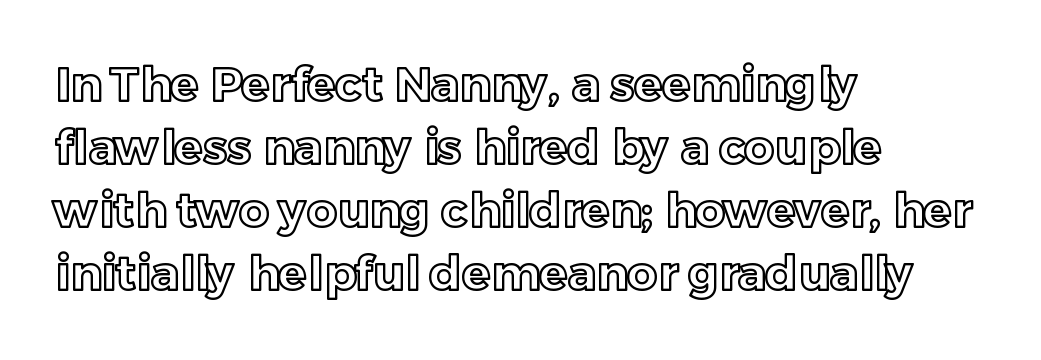
{"italic": "no", "width": "normal", "x_height": "medium", "monospaced": "no", "underline": "no", "align": "left", "line_spacing": "normal", "line_spacing_ratio": 1.34, "letter_spacing": "normal", "letter_spacing_em": 0.0, "glyph_px": 47}
